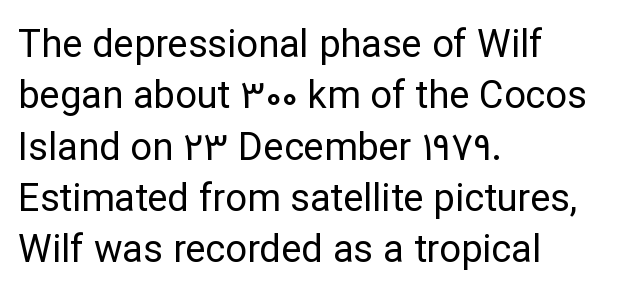
This rendering leaves character spacing at its baseline value. The compositor pushed each line to the left boundary. A sans-serif font was chosen for this passage. Unmarked baselines from the first word to the last. The strokes carry an ordinary text weight at most. Rows of type keep a routine distance in the vertical direction.
